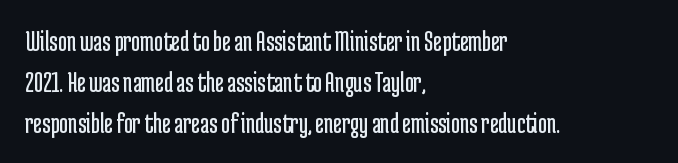
Q: Is the text bold? A: No.
Q: Is the text italic (slanted)? A: No, it is upright.
Q: Is the typeface a serif or a sans-serif typeface? A: Sans-serif.
Q: Is the text underlined? A: No.
Q: How is the paragraph aligned? A: Left-aligned.
Q: Is the spacing between letters normal or unusually wide? A: Normal.
Q: Is the spacing between lines tight, normal or loose? A: Normal.
Q: Width (condensed, normal, or wide)? A: Condensed.
Q: Stroke contrast? A: Low.
Q: x-height? A: Medium.
Q: Monospaced? A: No.
